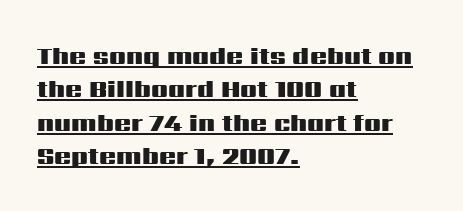
Students, this is bold: see how much ink each stroke carries. The space between consecutive lines is moderate. The compositor pushed each line to the left boundary. The lettering holds an erect, upright posture throughout. A baseline rule has been typeset under these characters.
